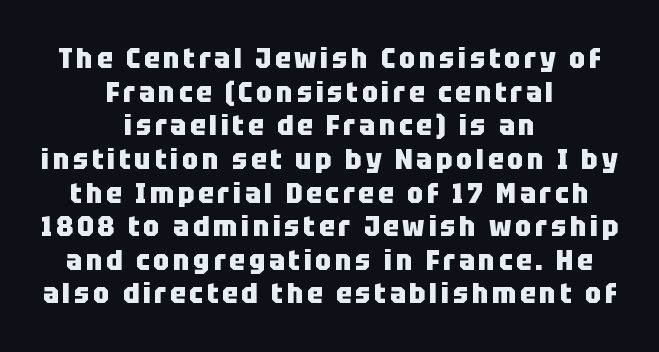
Q: Is the text bold? A: Yes.
Q: Is the text italic (slanted)? A: No, it is upright.
Q: Is the typeface a serif or a sans-serif typeface? A: Sans-serif.
Q: Is the text underlined? A: No.
Q: How is the paragraph aligned? A: Centered.
Q: Width (condensed, normal, or wide)? A: Condensed.
Q: Stroke contrast? A: Low.
Q: x-height? A: Large.
Q: Monospaced? A: No.
